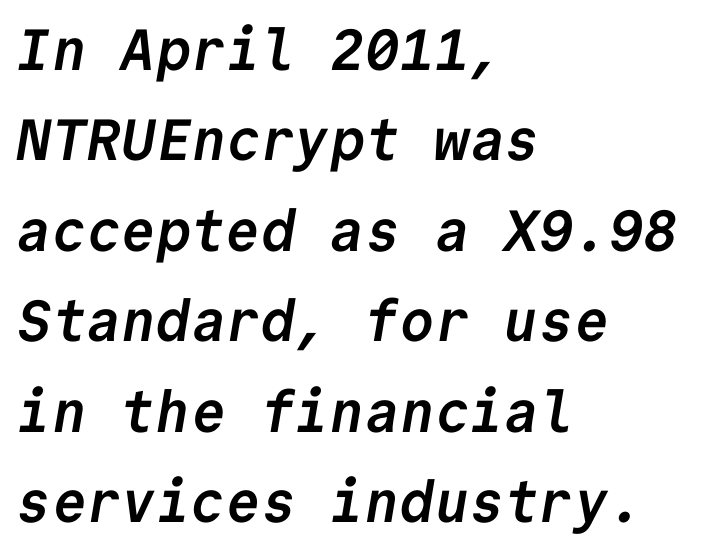
The image shows 58 px semibold sans-serif type, monospaced; set left-aligned, normal line spacing (1.56x), normal letter spacing, not underlined; low stroke contrast and a medium x-height.
